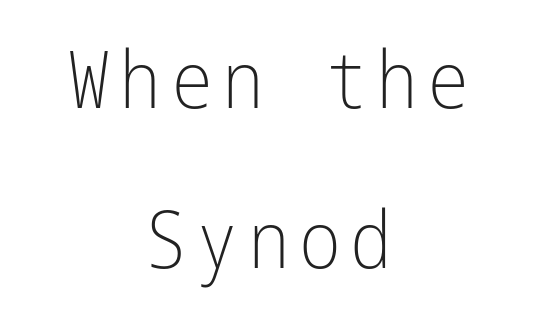
Q: Is the text bold? A: No.
Q: Is the text italic (slanted)? A: No, it is upright.
Q: Is the typeface a serif or a sans-serif typeface? A: Sans-serif.
Q: Is the text underlined? A: No.
Q: How is the paragraph aligned? A: Centered.
Q: Is the spacing between lines tight, normal or loose? A: Loose.
Q: Width (condensed, normal, or wide)? A: Condensed.
Q: Stroke contrast? A: Low.
Q: x-height? A: Medium.
